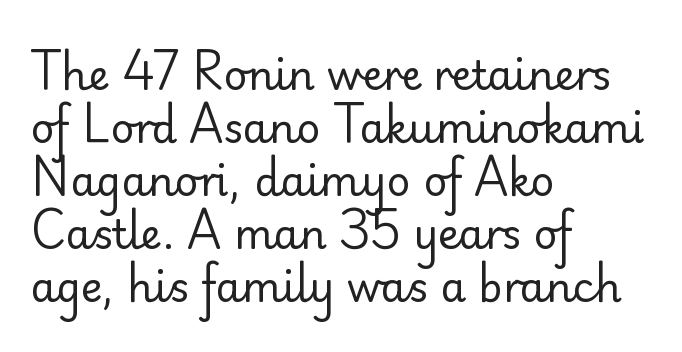
The image shows 41 px regular-weight sans-serif type, upright; set left-aligned, normal line spacing (1.29x), normal letter spacing, not underlined; low stroke contrast and a small x-height.
